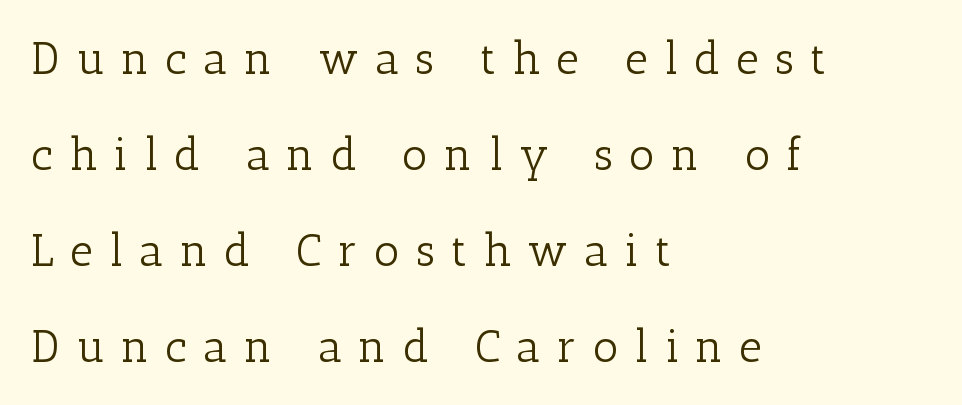
The image shows 45 px light serif type, upright; set left-aligned, loose line spacing (2.13x), unusually wide letter spacing (+0.36 em), not underlined; low stroke contrast and a medium x-height.
